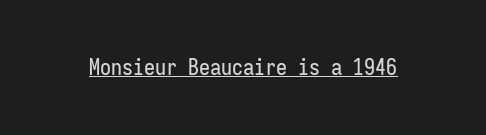
Compared with typical body copy, the letter spacing here is the same. Honestly, the underline is the first thing you notice here. No italicization has been applied; the sample stays upright.
